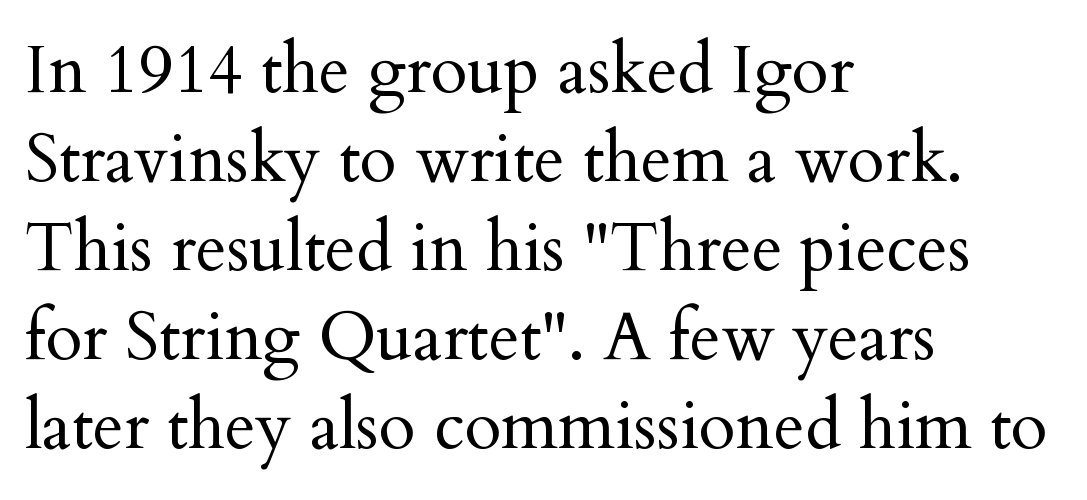
The image shows 67 px regular-weight serif type, upright; set left-aligned, normal line spacing (1.33x), normal letter spacing, not underlined; medium stroke contrast and a small x-height.
